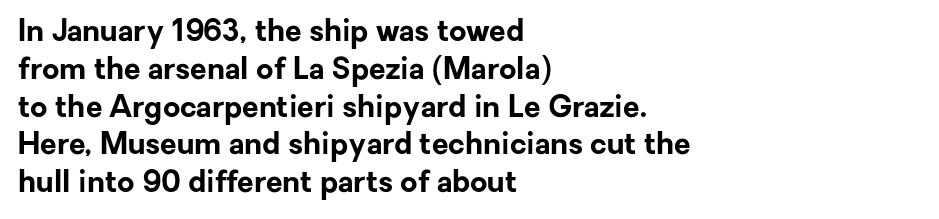
{"serif": "no", "italic": "no", "bold": "yes", "weight": "bold", "width": "normal", "stroke_contrast": "low", "x_height": "medium", "monospaced": "no", "underline": "no", "align": "left", "line_spacing": "normal", "line_spacing_ratio": 1.26, "letter_spacing": "normal", "letter_spacing_em": 0.0, "glyph_px": 30}
